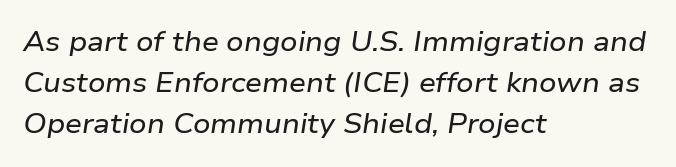
The image shows 27 px text type, italic (leaning right); set left-aligned, normal line spacing (1.52x), normal letter spacing, not underlined.
